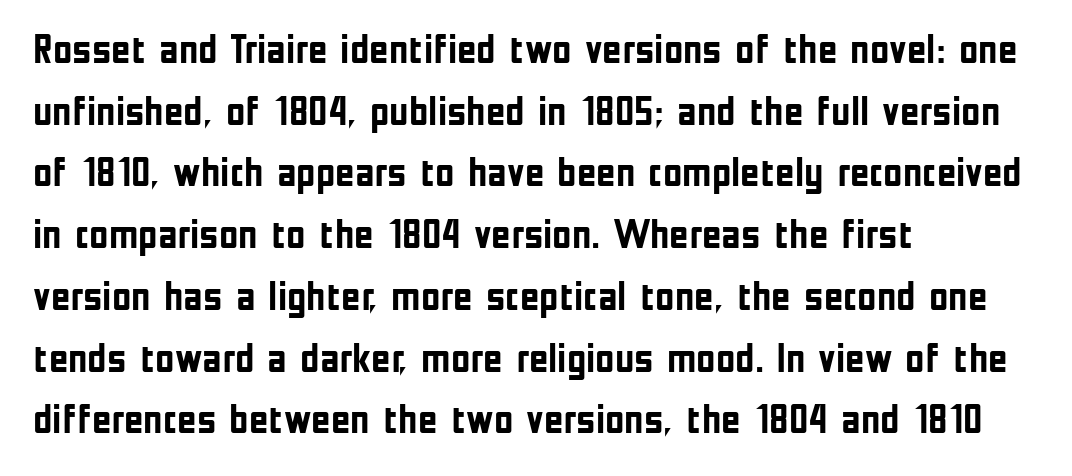
The image shows 42 px semibold, condensed sans-serif type, upright; set left-aligned, normal line spacing (1.47x), normal letter spacing, not underlined; low stroke contrast and a medium x-height.
